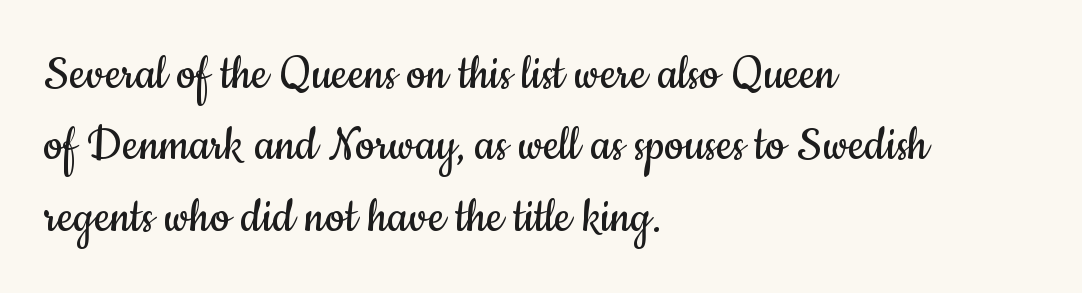
{"serif": "no", "bold": "no", "weight": "regular", "width": "condensed", "stroke_contrast": "low", "x_height": "small", "monospaced": "no", "underline": "no", "align": "left", "line_spacing": "normal", "line_spacing_ratio": 1.3, "letter_spacing": "normal", "letter_spacing_em": 0.0, "glyph_px": 55}
